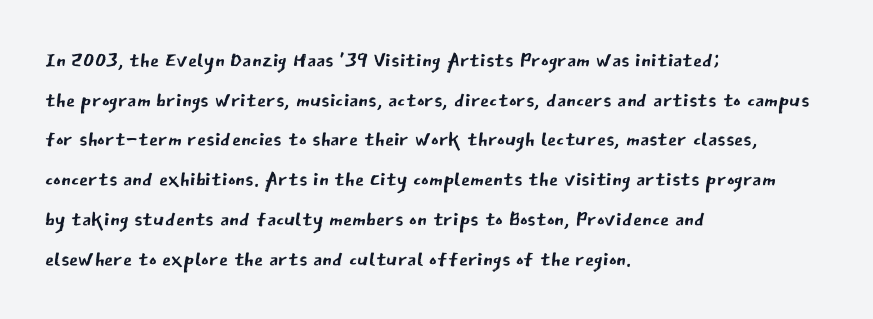
Look at the bottom of the vertical strokes: they stop flat, with no serifs. The letterforms sit shoulder to shoulder at normal distance. A classic flush-left, rag-right setting is used for this passage. Any mark beneath the type? The region is blank. Evenly set lines give the paragraph a standard silhouette.
